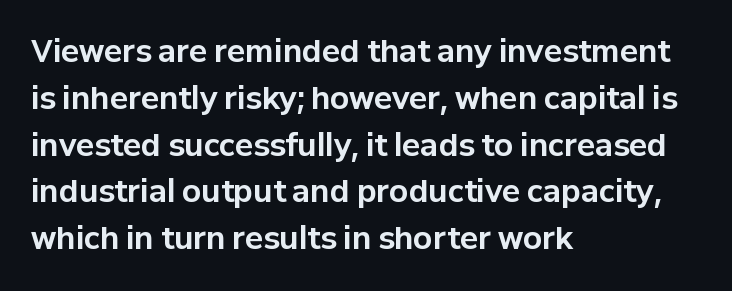
Underlining? Definitely not there. Proportional: the letters do not fall into vertical columns. Typeset ragged right — the left edge is the straight one. These lines keep a tight, regular rhythm from letter to letter. Chunky letters — that's bold for sure. The type family on display is of the sans-serif kind.
